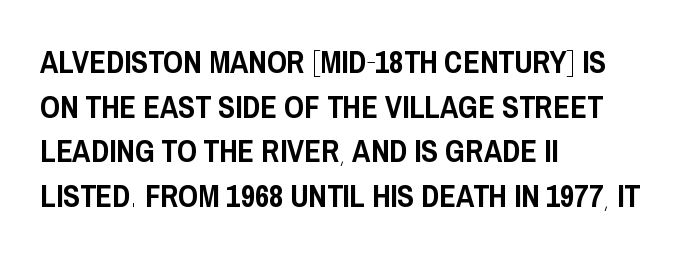
The image shows 31 px condensed sans-serif type, upright; set left-aligned, normal line spacing (1.44x), normal letter spacing, not underlined; low stroke contrast and a large x-height.
